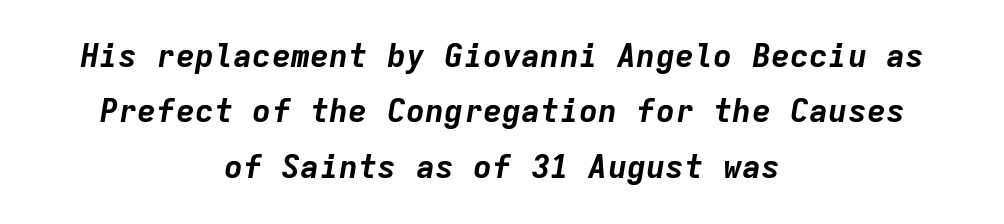
Q: Is the text bold? A: Yes.
Q: Is the text italic (slanted)? A: Yes, it leans right by about 9 degrees.
Q: Is the text underlined? A: No.
Q: How is the paragraph aligned? A: Centered.
Q: Is the spacing between letters normal or unusually wide? A: Normal.
Q: Width (condensed, normal, or wide)? A: Normal.
Q: Stroke contrast? A: Low.
Q: x-height? A: Medium.
Q: Monospaced? A: Yes.
